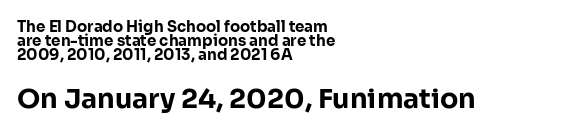
You'd pick this weight for a headline — it's a proper bold. When letters stand straight like this, we call the style roman or upright. Glance below the letters and you will spot only blank space. A typesetter would call this leading minimal, almost set solid.
